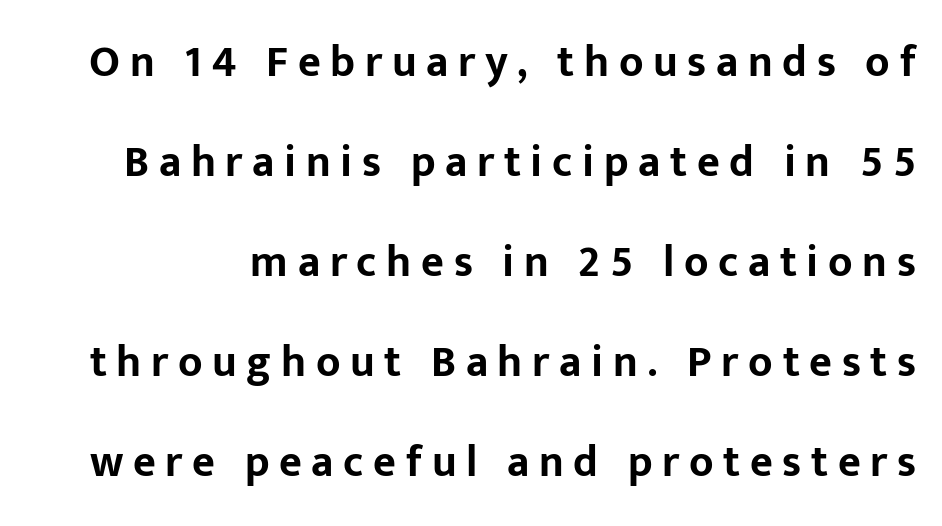
{"serif": "no", "italic": "no", "bold": "yes", "weight": "bold", "width": "normal", "stroke_contrast": "low", "x_height": "medium", "monospaced": "no", "underline": "no", "line_spacing": "loose", "line_spacing_ratio": 2.27, "letter_spacing": "wide", "letter_spacing_em": 0.22, "glyph_px": 44}
